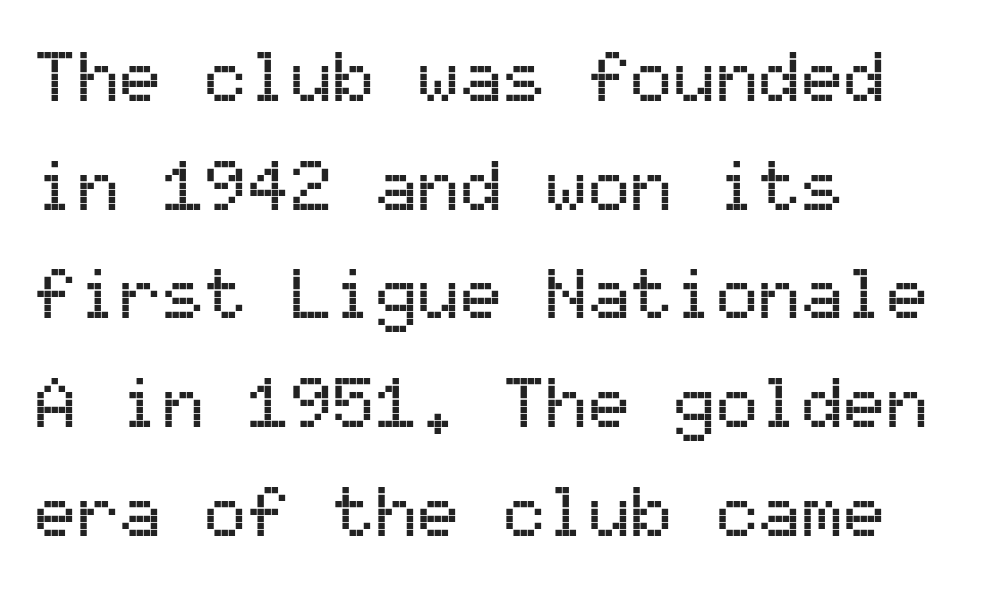
{"serif": "no", "italic": "no", "width": "normal", "stroke_contrast": "medium", "x_height": "medium", "monospaced": "yes", "underline": "no", "align": "left", "line_spacing": "normal", "line_spacing_ratio": 1.53, "letter_spacing": "normal", "letter_spacing_em": 0.0, "glyph_px": 71}
